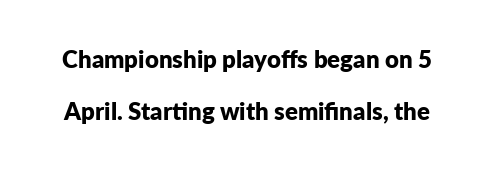
Q: Is the text bold? A: Yes.
Q: Is the text italic (slanted)? A: No, it is upright.
Q: Is the text underlined? A: No.
Q: Is the spacing between letters normal or unusually wide? A: Normal.
Q: Is the spacing between lines tight, normal or loose? A: Loose.
